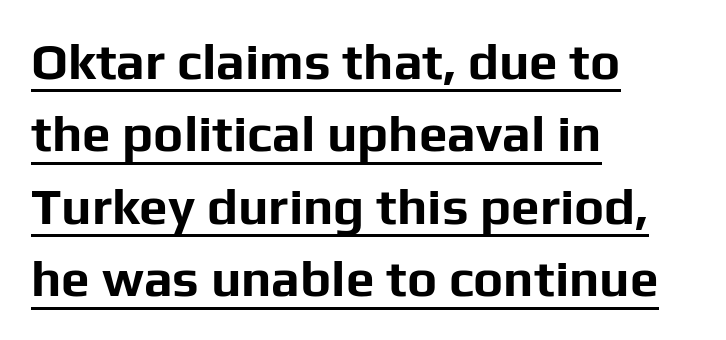
Casual observation: everything's shoved over to the left. The letters stand straight up with perfectly vertical stems. Emphasis is given by a line drawn under the lettering. The rendering uses natural spacing where letterforms have individual widths. Look at the bottom of the vertical strokes: they stop flat, with no serifs.
